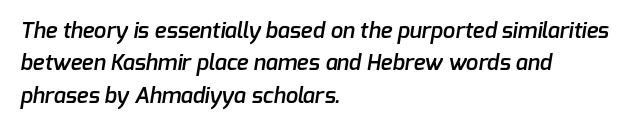
The line texture is even and compact thanks to regular tracking. Unmarked baselines from the first word to the last. Vertical spacing — default. This is the in-between weight designers call semibold or demi.
